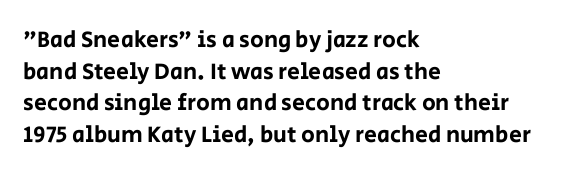
The tracking reads as untouched default to a designer's eye. These lines were composed using upright roman letters. A clean baseline with only descenders dipping below it. The designer left line spacing at the default. The lines are quadded left.
